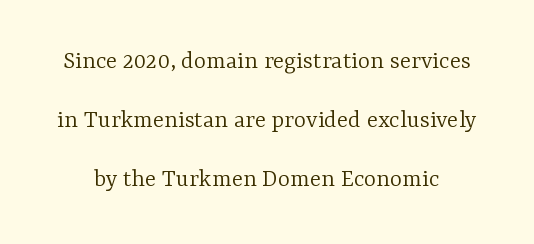
Q: Is the text bold? A: No.
Q: Is the text italic (slanted)? A: No, it is upright.
Q: Is the text underlined? A: No.
Q: Is the spacing between letters normal or unusually wide? A: Normal.
Q: Is the spacing between lines tight, normal or loose? A: Loose.
